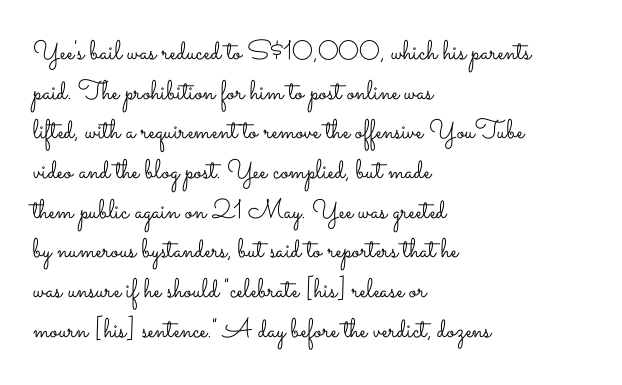
Q: Is the text bold? A: No.
Q: Is the text italic (slanted)? A: Yes.
Q: Is the text underlined? A: No.
Q: How is the paragraph aligned? A: Left-aligned.
Q: Is the spacing between letters normal or unusually wide? A: Normal.
Q: Is the spacing between lines tight, normal or loose? A: Normal.
